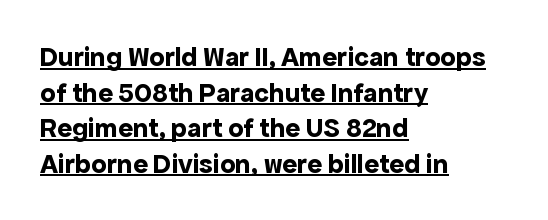
The image shows 28 px bold sans-serif type, upright; set left-aligned, normal line spacing (1.27x), normal letter spacing, underlined; a medium x-height.
